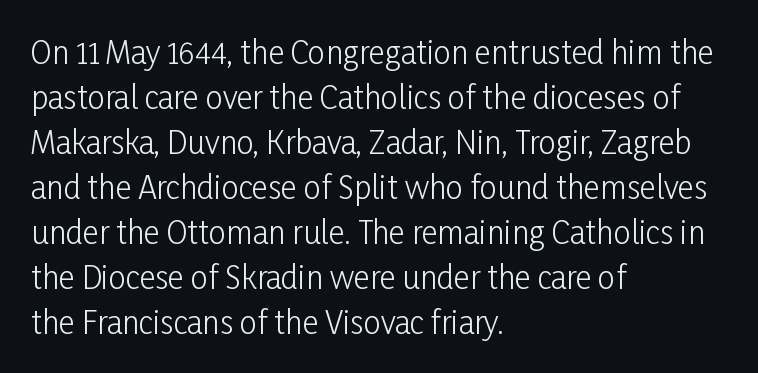
The compositor pushed each line to the left boundary. Horizontal bands of white between lines are of average thickness. The characters are drawn with everyday or finer stroke widths. Quick note: underline off. There is no visible air inserted between adjacent glyphs.
